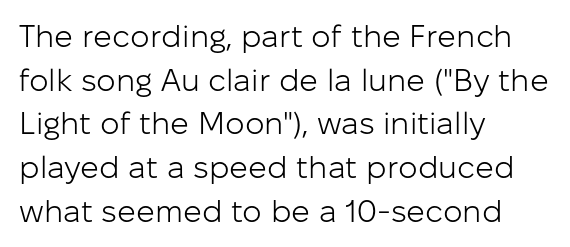
The image shows 31 px light sans-serif type, upright; set left-aligned, normal line spacing (1.41x), normal letter spacing, not underlined; low stroke contrast and a medium x-height.
